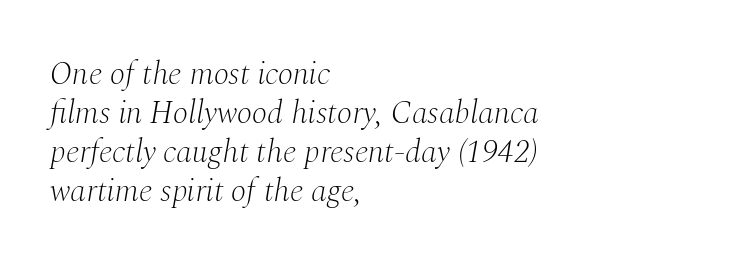
The image shows 32 px light serif type, italic (leaning right); set left-aligned, line spacing 1.22x, normal letter spacing, not underlined; medium stroke contrast and a medium x-height.
